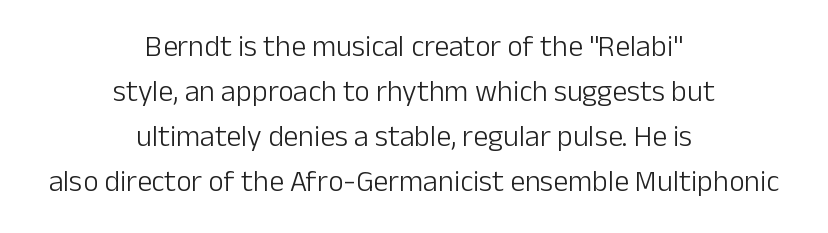
The image shows 30 px light sans-serif type, upright; set centered, normal line spacing (1.5x), normal letter spacing, not underlined; low stroke contrast and a medium x-height.
